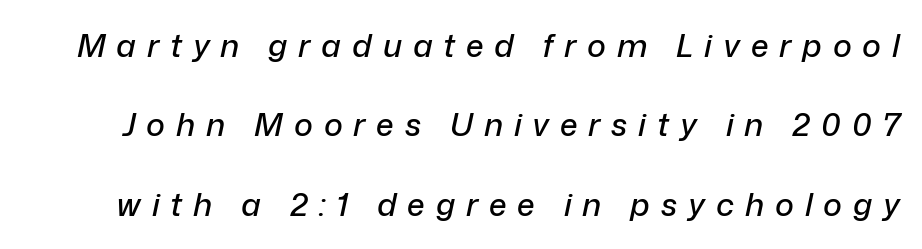
The image shows 32 px text type, italic (leaning right); set loose line spacing (2.48x), unusually wide letter spacing (+0.34 em), not underlined; low stroke contrast and a medium x-height.
